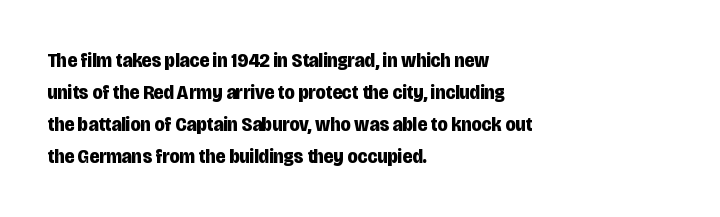
Tracking value appears to be zero — textbook default spacing. Is the type bold? Yes — the strokes are clearly thick and heavy. The block of text has a typical density, with ordinary space between rows. The rag falls on the right side of this text block. Words float on clear page, feet unadorned.
